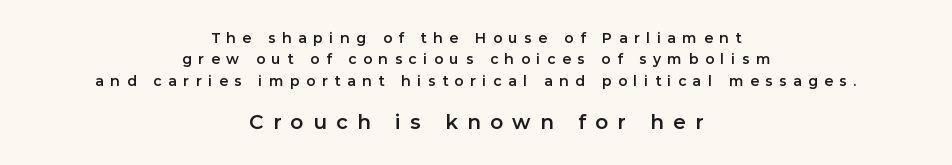
The image shows 20 px text type, upright; set centered, normal line spacing (1.53x), unusually wide letter spacing (+0.47 em), not underlined; the second (bottom) block is 1.43x larger.
